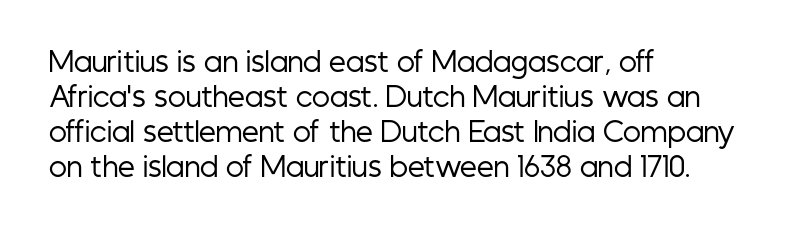
The image shows 27 px text type, upright; set left-aligned, normal line spacing (1.3x), normal letter spacing, not underlined.
